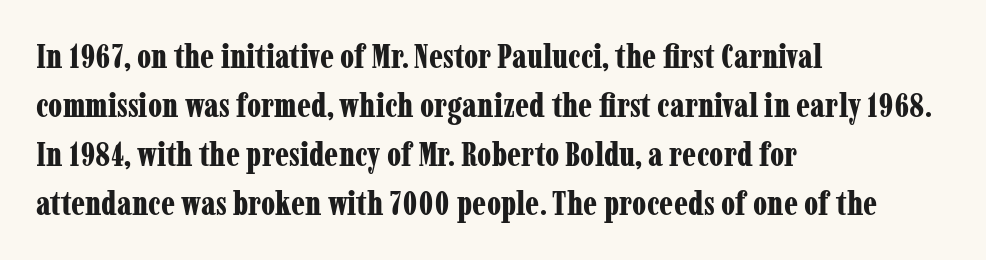
Classification — serif. Each letter keeps its own natural width here, so spacing adapts to shape. The lines are quadded left. Is there any slant? The stems are plumb.
